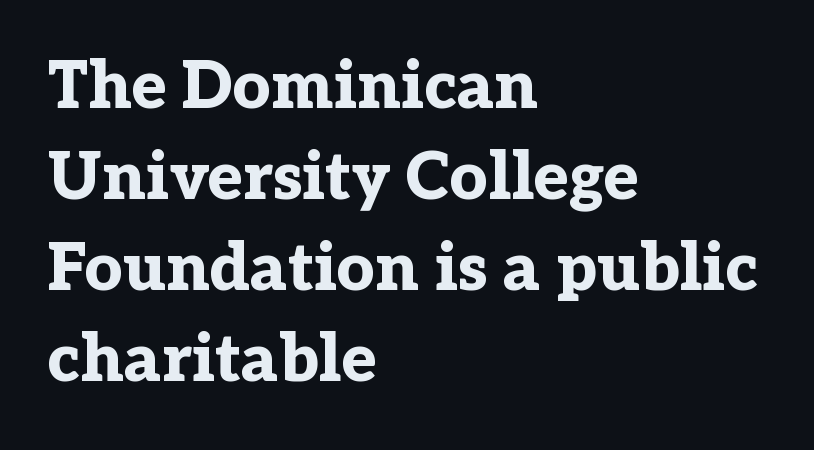
{"serif": "yes", "italic": "no", "bold": "yes", "weight": "bold", "width": "normal", "stroke_contrast": "low", "x_height": "medium", "monospaced": "no", "underline": "no", "align": "left", "line_spacing": "normal", "line_spacing_ratio": 1.38, "letter_spacing": "normal", "letter_spacing_em": 0.0, "glyph_px": 66}
